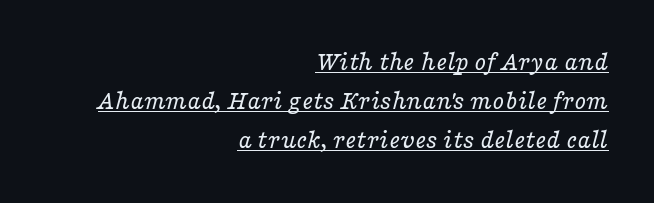
The image shows 27 px text type, italic (leaning right); set right-aligned, normal line spacing (1.44x), normal letter spacing, underlined.
